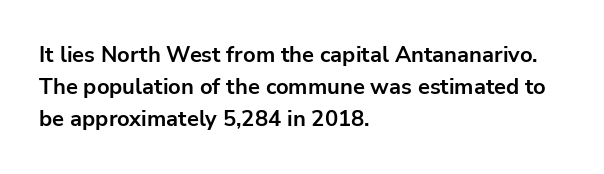
Q: Is the text bold? A: Yes.
Q: Is the text italic (slanted)? A: No, it is upright.
Q: Is the text underlined? A: No.
Q: How is the paragraph aligned? A: Left-aligned.
Q: Is the spacing between letters normal or unusually wide? A: Normal.
Q: Is the spacing between lines tight, normal or loose? A: Normal.
